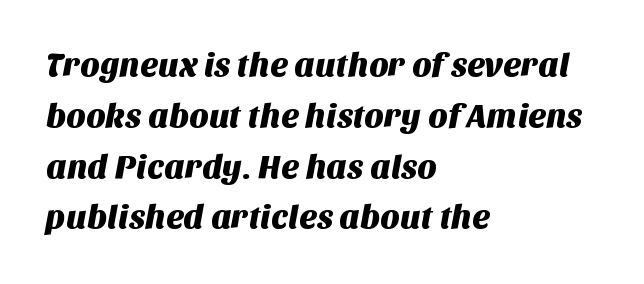
Look at the tracking — it's just the regular setting, nothing added. The letters advance in unequal steps, a hallmark of proportional type. Vertically, the passage feels balanced, rows spaced as you'd expect. Observe the absence of serifs on each vertical stroke in this sample. These lines stack with their left ends in a neat column.
